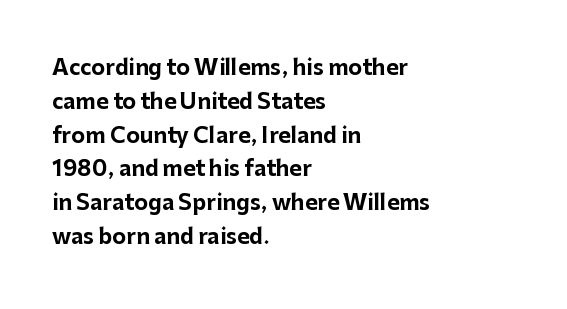
{"italic": "no", "bold": "yes", "underline": "no", "align": "left", "line_spacing": "normal", "line_spacing_ratio": 1.61, "letter_spacing": "normal", "letter_spacing_em": 0.0, "glyph_px": 21}
